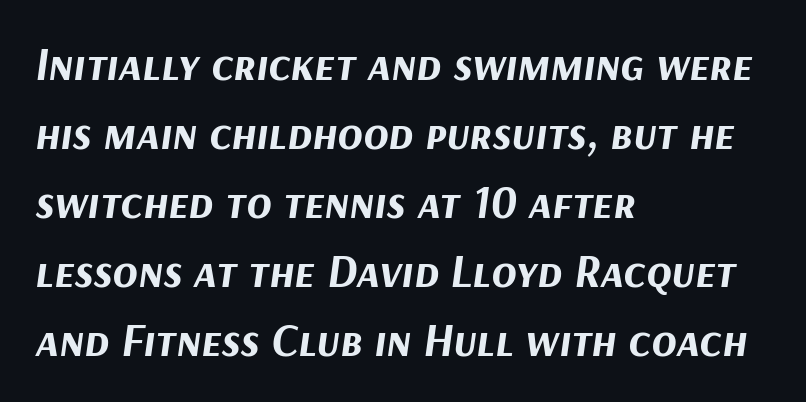
{"italic": "yes", "lean": "right", "slant_degrees": 9, "bold": "yes", "weight": "bold", "width": "normal", "stroke_contrast": "medium", "x_height": "medium", "monospaced": "no", "underline": "no", "align": "left", "line_spacing": "normal", "line_spacing_ratio": 1.5, "letter_spacing": "normal", "letter_spacing_em": 0.0, "glyph_px": 46}
